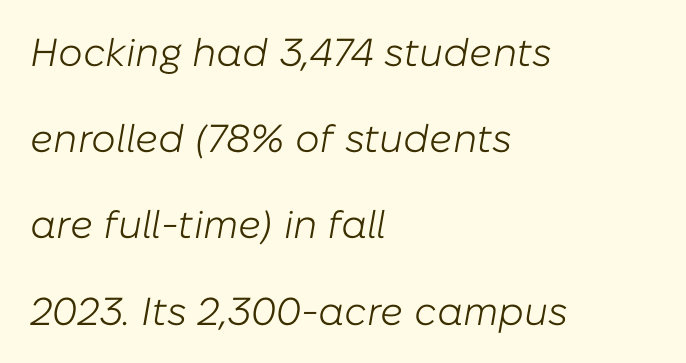
Is the block centered? No — it sits flush against the left margin. Character widths vary here, with narrow letters taking less room than wide ones. The lines are spread far apart with generous leading. Descender tails drop into unmarked territory. Ink coverage per letter is moderate at most.
